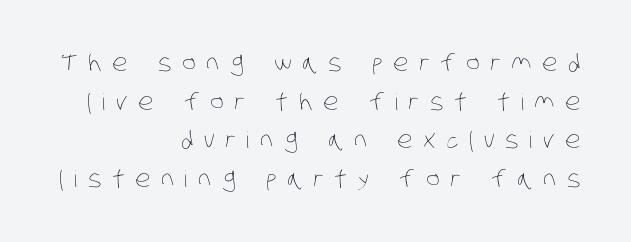
The image shows 23 px text type; set right-aligned, normal line spacing (1.68x), unusually wide letter spacing (+0.46 em), not underlined.
